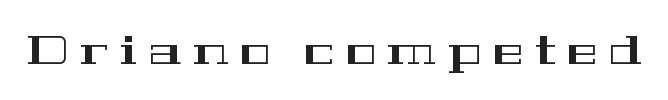
Q: Is the text italic (slanted)? A: No, it is upright.
Q: Is the typeface a serif or a sans-serif typeface? A: Serif.
Q: Is the text underlined? A: No.
Q: Is the spacing between letters normal or unusually wide? A: Unusually wide.
Q: Width (condensed, normal, or wide)? A: Wide.
Q: Stroke contrast? A: High.
Q: x-height? A: Medium.
Q: Monospaced? A: No.
